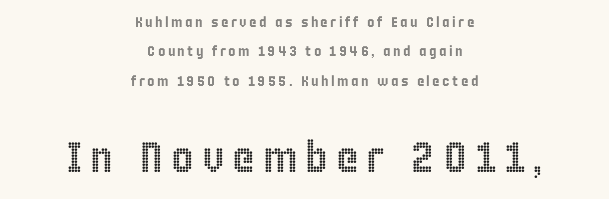
{"italic": "no", "width": "condensed", "x_height": "large", "monospaced": "no", "underline": "no", "align": "center", "line_spacing": "loose", "line_spacing_ratio": 2.1, "larger_block": "second", "size_ratio": 3.07, "glyph_px": 43}
